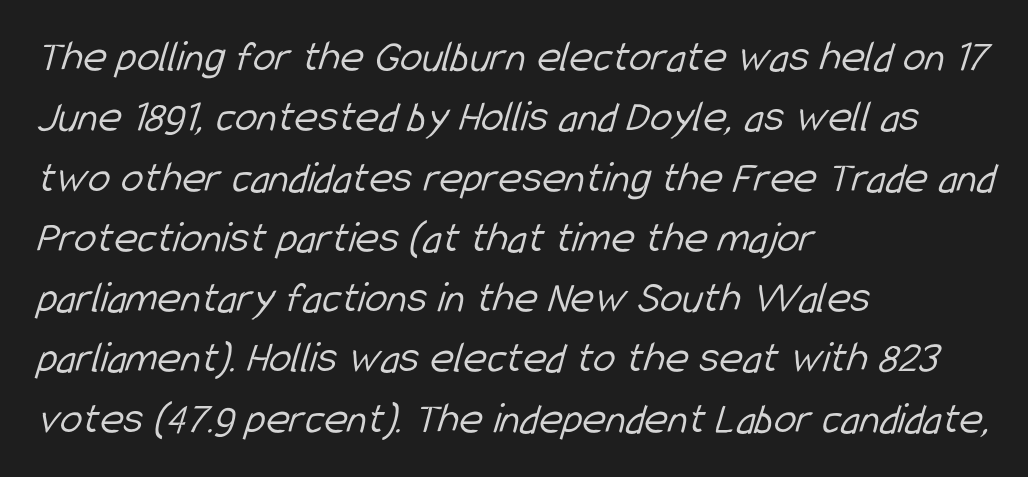
Q: Is the text bold? A: No.
Q: Is the typeface a serif or a sans-serif typeface? A: Sans-serif.
Q: Is the text underlined? A: No.
Q: How is the paragraph aligned? A: Left-aligned.
Q: Is the spacing between letters normal or unusually wide? A: Normal.
Q: Is the spacing between lines tight, normal or loose? A: Normal.
Q: Width (condensed, normal, or wide)? A: Condensed.
Q: Stroke contrast? A: Low.
Q: x-height? A: Medium.
Q: Monospaced? A: No.
